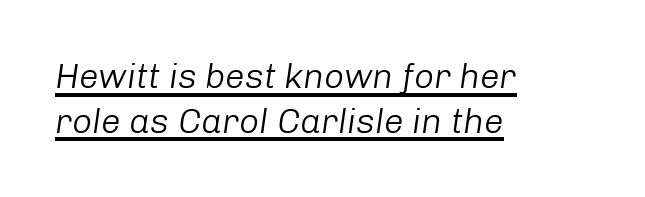
The axis of the letterforms is tilted away from vertical. Between one letter and the next there's only the usual sliver of space. Compared with a centered layout, this one pins lines to the left instead. Honestly, the row spacing looks completely unremarkable.
